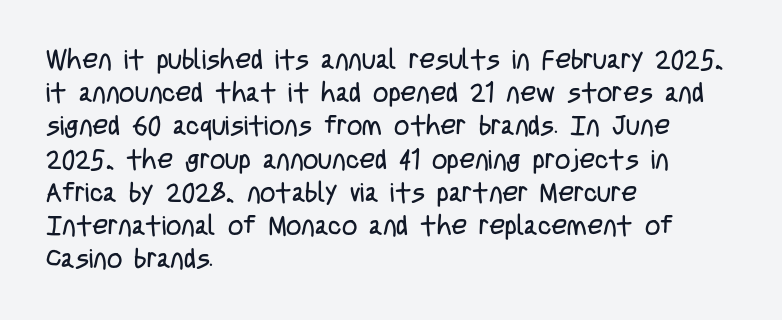
The image shows 27 px text type, upright; set left-aligned, line spacing 1.23x, normal letter spacing, not underlined.
